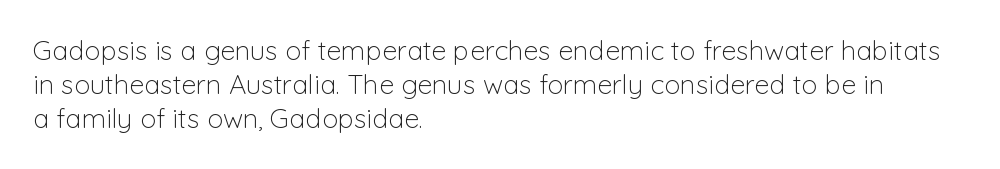
{"italic": "no", "bold": "no", "underline": "no", "align": "left", "line_spacing": "normal", "line_spacing_ratio": 1.26, "letter_spacing": "normal", "letter_spacing_em": 0.0, "glyph_px": 27}
